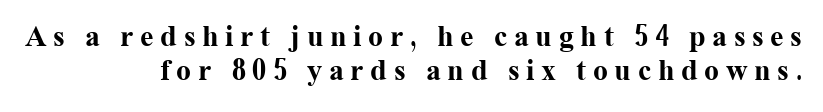
Font category for this specimen: serif. Posture: upright roman. All the whitespace from short lines collects on the left. Each letter keeps its own natural width here, so spacing adapts to shape. The foot of each line stays bare and open. The face used here has the dense, thick strokes of a bold.
